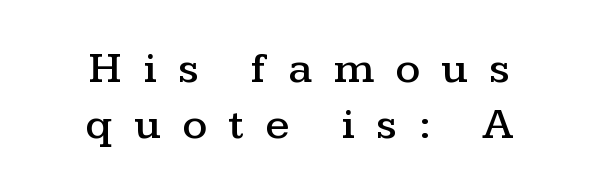
{"serif": "yes", "italic": "no", "width": "wide", "stroke_contrast": "medium", "x_height": "medium", "monospaced": "no", "underline": "no", "align": "center", "line_spacing": "normal", "line_spacing_ratio": 1.28, "letter_spacing": "wide", "letter_spacing_em": 0.49, "glyph_px": 44}
